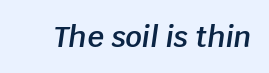
Q: Is the text bold? A: Semi-bold.
Q: Is the text italic (slanted)? A: Yes, it leans right by about 8 degrees.
Q: Is the text underlined? A: No.
Q: Is the spacing between letters normal or unusually wide? A: Normal.
Q: Width (condensed, normal, or wide)? A: Normal.
Q: Stroke contrast? A: Low.
Q: x-height? A: Large.
Q: Monospaced? A: No.
